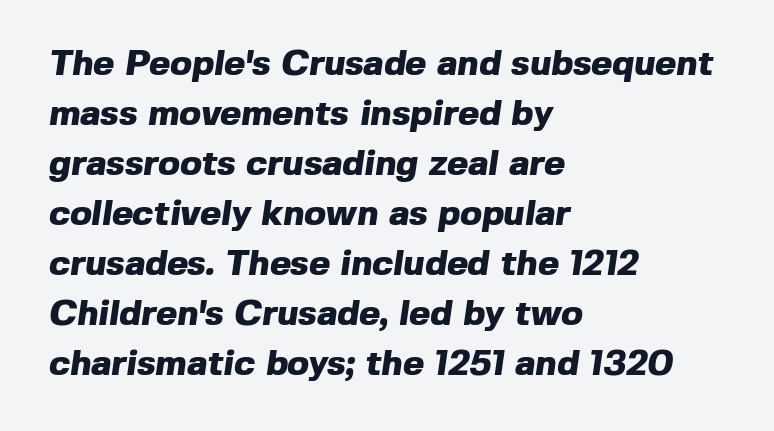
{"serif": "no", "bold": "yes", "weight": "heavy", "width": "normal", "x_height": "medium", "monospaced": "no", "underline": "no", "align": "left", "line_spacing": "normal", "line_spacing_ratio": 1.39, "letter_spacing": "normal", "letter_spacing_em": 0.0, "glyph_px": 36}
